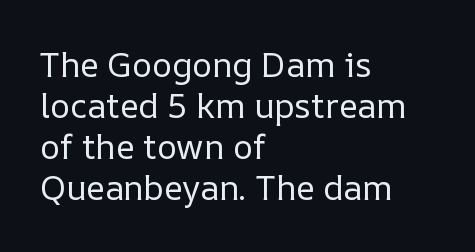
Q: Is the text bold? A: No.
Q: Is the text italic (slanted)? A: No, it is upright.
Q: Is the text underlined? A: No.
Q: How is the paragraph aligned? A: Left-aligned.
Q: Is the spacing between letters normal or unusually wide? A: Normal.
Q: Width (condensed, normal, or wide)? A: Normal.
Q: Stroke contrast? A: Low.
Q: x-height? A: Medium.
Q: Monospaced? A: No.
